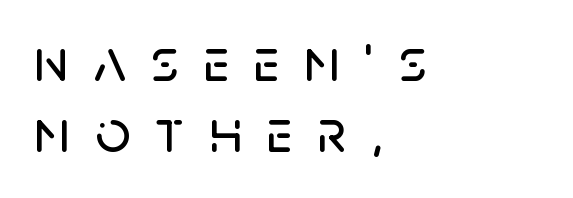
{"serif": "no", "italic": "no", "width": "normal", "stroke_contrast": "low", "x_height": "large", "monospaced": "no", "underline": "no", "align": "left", "line_spacing_ratio": 1.17, "letter_spacing": "wide", "letter_spacing_em": 0.41, "glyph_px": 61}
